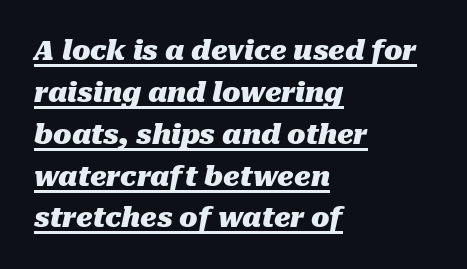
{"italic": "yes", "lean": "right", "slant_degrees": 10, "bold": "yes", "underline": "yes", "align": "left", "line_spacing": "normal", "line_spacing_ratio": 1.55, "letter_spacing": "normal", "letter_spacing_em": 0.0, "glyph_px": 27}
